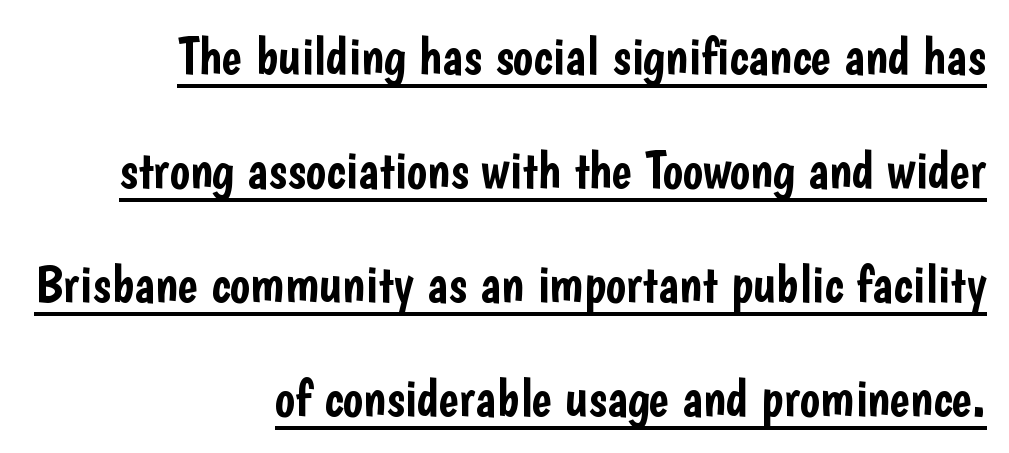
The image shows 54 px condensed sans-serif type, upright; set right-aligned, loose line spacing (2.11x), normal letter spacing, underlined; low stroke contrast and a medium x-height.
